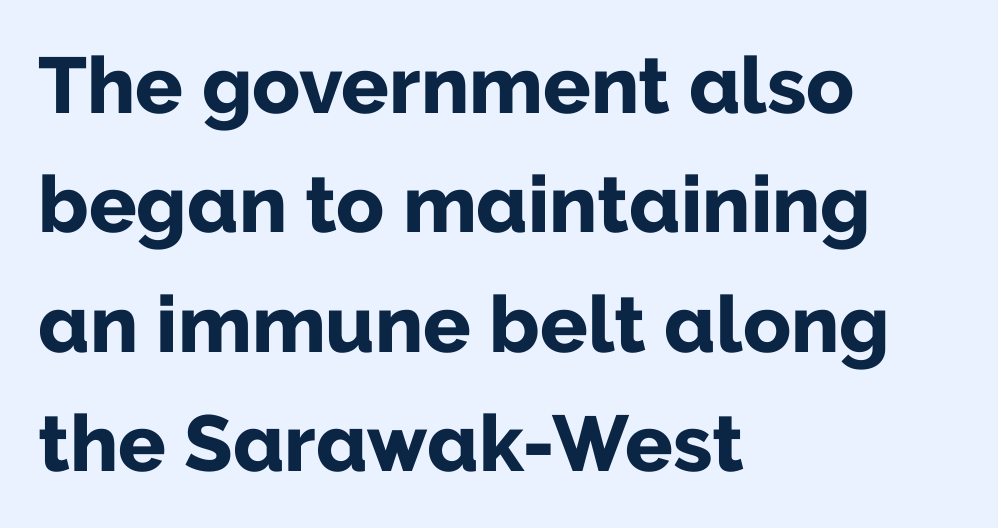
The image shows 79 px bold sans-serif type, upright; set left-aligned, normal line spacing (1.51x), normal letter spacing, not underlined; low stroke contrast and a medium x-height.
